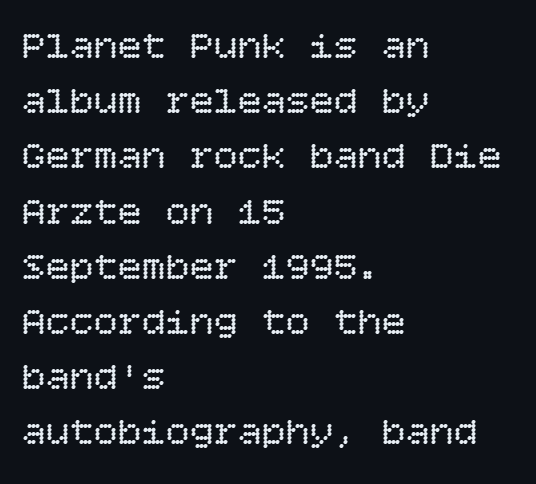
Leading: standard. The specimen omits any rule beneath the text block's lines. The compositor pushed each line to the left boundary. Default kerning and tracking; the words read as compact shapes.
